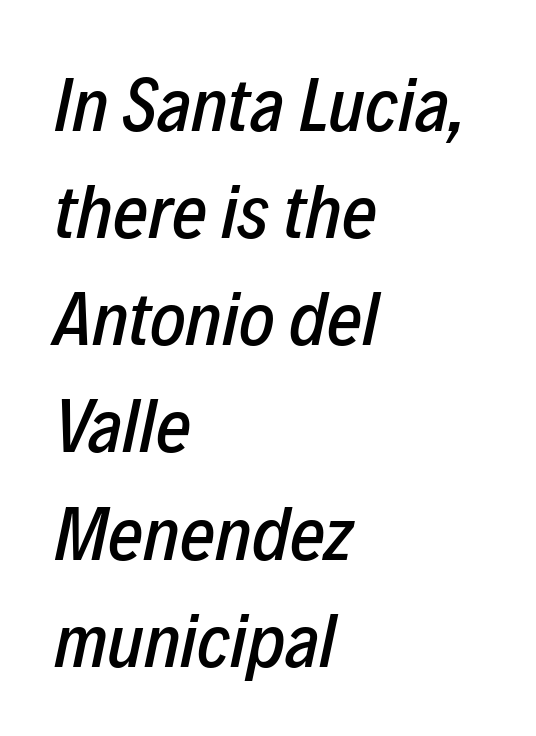
{"italic": "yes", "lean": "right", "slant_degrees": 12, "width": "condensed", "stroke_contrast": "low", "x_height": "medium", "monospaced": "no", "underline": "no", "align": "left", "line_spacing": "normal", "line_spacing_ratio": 1.41, "letter_spacing": "normal", "letter_spacing_em": 0.0, "glyph_px": 76}
